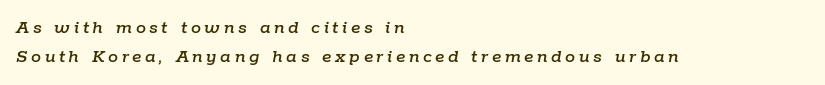
The specimen omits any rule beneath the text block's lines. The ragged edge is on the right, which tells us the setting is flush left. The specimen reads as italic at a glance. Vertically, the passage feels balanced, rows spaced as you'd expect.
